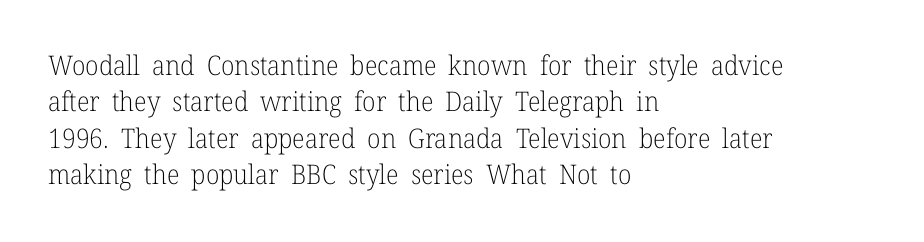
Upright lettering throughout. Reading down the column, the eye jumps a familiar distance to each next line. The typesetting does not lean heavy: it is not bold. Horizontal alignment here is leftward, the default for most running prose. The space directly below the letters is spotless. Glyph-to-glyph distance matches everyday printed text.
